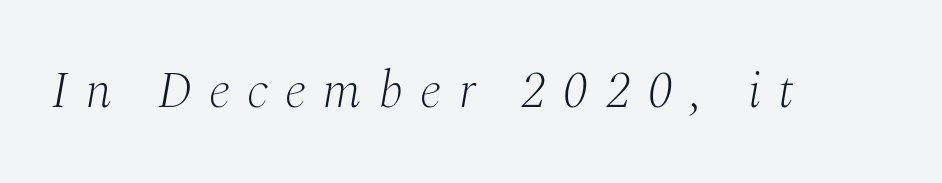
Q: Is the text bold? A: No.
Q: Is the text italic (slanted)? A: Yes, it leans right by about 10 degrees.
Q: Is the typeface a serif or a sans-serif typeface? A: Serif.
Q: Is the text underlined? A: No.
Q: Is the spacing between letters normal or unusually wide? A: Unusually wide.
Q: Width (condensed, normal, or wide)? A: Normal.
Q: Stroke contrast? A: Medium.
Q: x-height? A: Medium.
Q: Monospaced? A: No.
